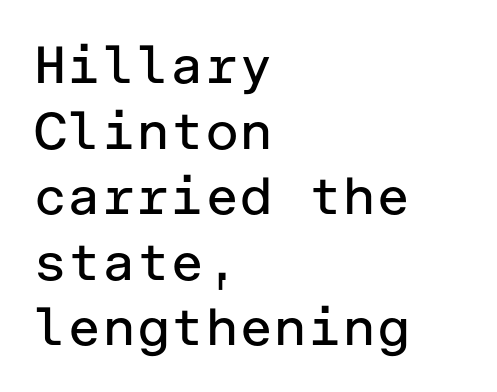
If you drew a ruler down the left edge, every line would touch it. Upright lettering throughout. Baseline-to-baseline distance is the conventional proportion of letter height. This rendering leaves character spacing at its baseline value.
